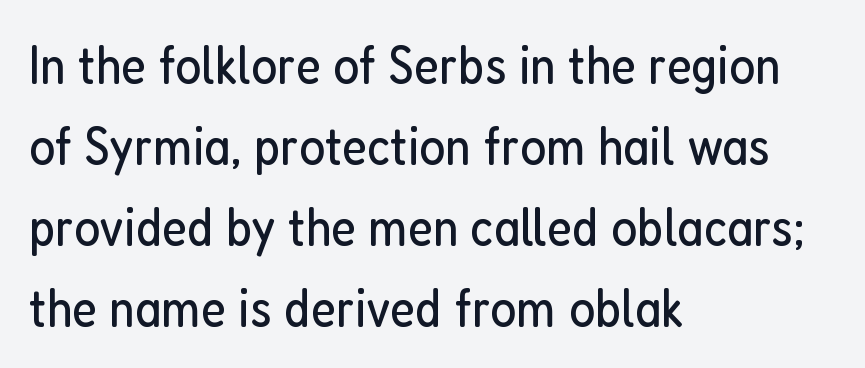
Caption: standard tracking, unaltered. Notice how the passage keeps a crisp vertical edge on the left only. The letters carry no serifs — their stems end cleanly without finishing strokes. The letters look calm and open, with moderate or lighter stems. The space between consecutive lines is moderate.
